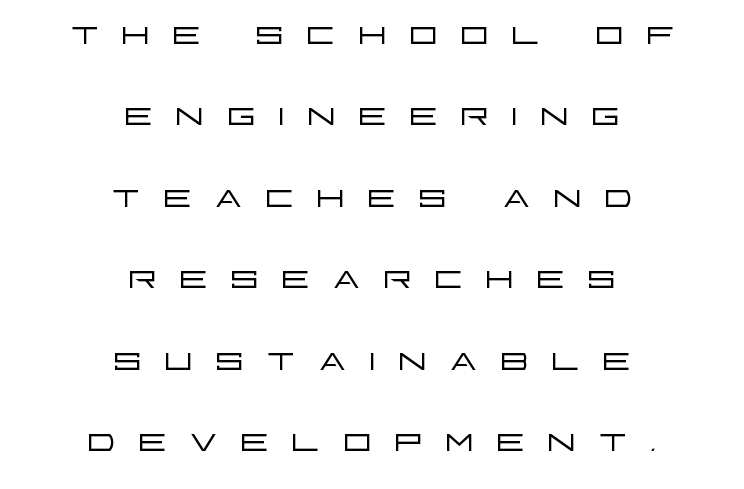
The image shows 46 px light, wide sans-serif type, upright; set centered, line spacing 1.77x, unusually wide letter spacing (+0.44 em), not underlined; low stroke contrast and a large x-height.
